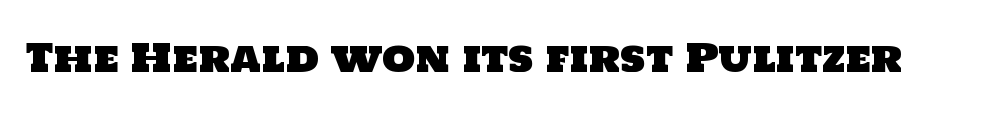
{"serif": "no", "width": "normal", "stroke_contrast": "low", "x_height": "large", "monospaced": "no", "underline": "no", "letter_spacing": "normal", "letter_spacing_em": 0.0, "glyph_px": 38}
